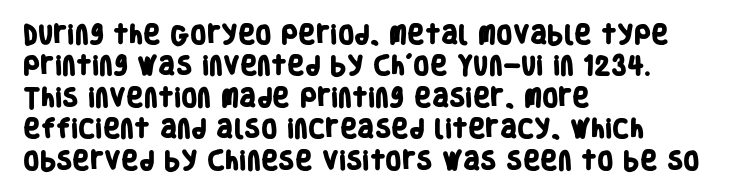
The image shows 21 px bold type; set left-aligned, normal line spacing (1.5x), normal letter spacing, not underlined.
